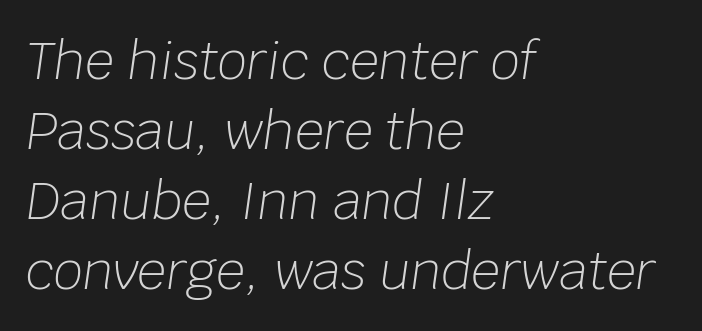
This sample has the flowing, uneven cadence of proportional lettering. When letters slant like this, we call the style italic. Tracking here is standard; glyphs follow each other at the usual distance. Rule under the text: the space is simply empty. A typesetter would call this leading conventional body-copy spacing. Weight: not bold — regular or lighter.
